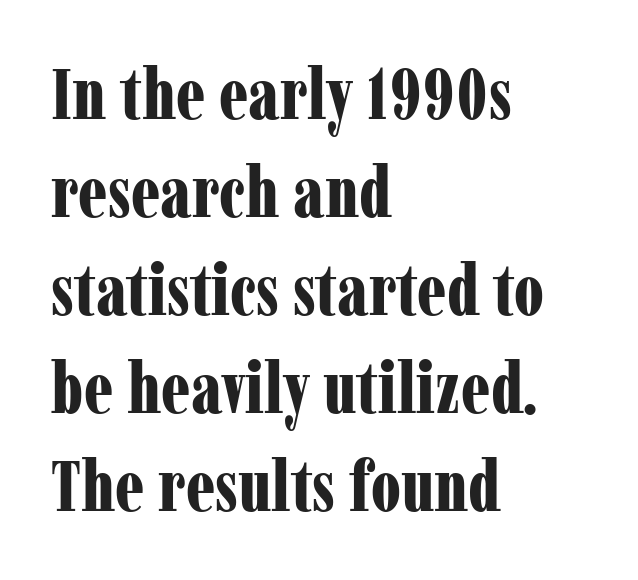
Q: Is the text bold? A: Yes.
Q: Is the text italic (slanted)? A: No, it is upright.
Q: Is the typeface a serif or a sans-serif typeface? A: Serif.
Q: Is the text underlined? A: No.
Q: How is the paragraph aligned? A: Left-aligned.
Q: Is the spacing between letters normal or unusually wide? A: Normal.
Q: Is the spacing between lines tight, normal or loose? A: Normal.
Q: Width (condensed, normal, or wide)? A: Condensed.
Q: Stroke contrast? A: Low.
Q: x-height? A: Medium.
Q: Monospaced? A: No.
